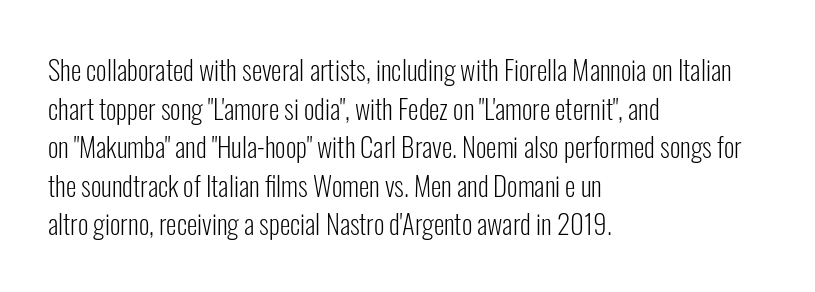
Q: Is the text bold? A: No.
Q: Is the text italic (slanted)? A: No, it is upright.
Q: Is the text underlined? A: No.
Q: How is the paragraph aligned? A: Left-aligned.
Q: Is the spacing between letters normal or unusually wide? A: Normal.
Q: Is the spacing between lines tight, normal or loose? A: Normal.
